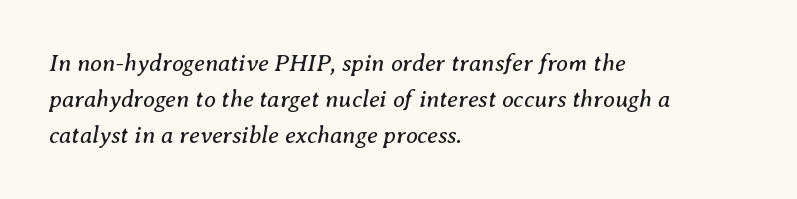
Q: Is the text bold? A: No.
Q: Is the text italic (slanted)? A: Yes, it leans right by about 8 degrees.
Q: Is the text underlined? A: No.
Q: How is the paragraph aligned? A: Left-aligned.
Q: Is the spacing between letters normal or unusually wide? A: Normal.
Q: Is the spacing between lines tight, normal or loose? A: Normal.
